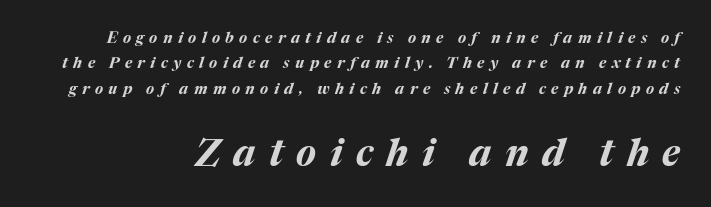
The image shows 37 px bold type, italic (leaning right); set right-aligned, normal line spacing (1.7x), unusually wide letter spacing (+0.36 em), not underlined; the second (bottom) block is 2.47x larger; medium stroke contrast and a medium x-height.
